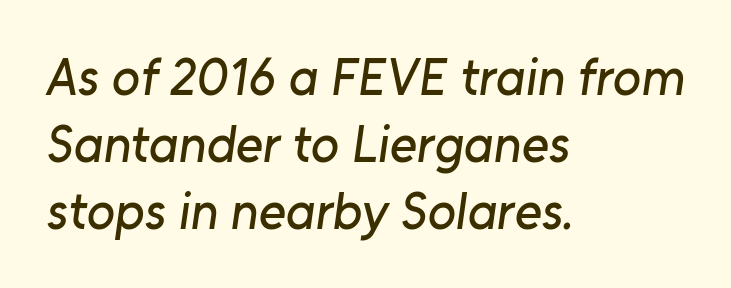
{"serif": "no", "width": "normal", "stroke_contrast": "low", "x_height": "medium", "monospaced": "no", "underline": "no", "align": "left", "line_spacing": "normal", "line_spacing_ratio": 1.29, "letter_spacing": "normal", "letter_spacing_em": 0.0, "glyph_px": 52}
